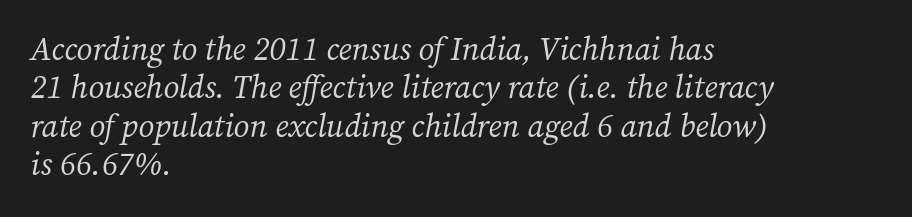
The image shows 32 px regular-weight serif type, italic (leaning right); set left-aligned, line spacing 1.2x, normal letter spacing, not underlined; medium stroke contrast and a medium x-height.
